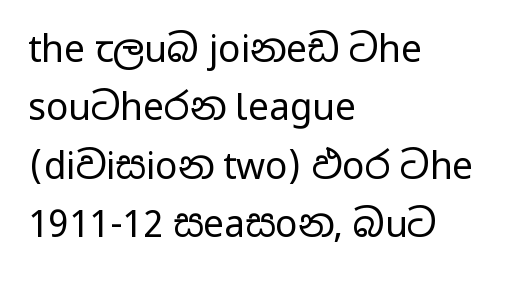
The image shows 37 px regular-weight, wide sans-serif type, upright; set left-aligned, normal line spacing (1.58x), normal letter spacing, not underlined; low stroke contrast and a medium x-height.
